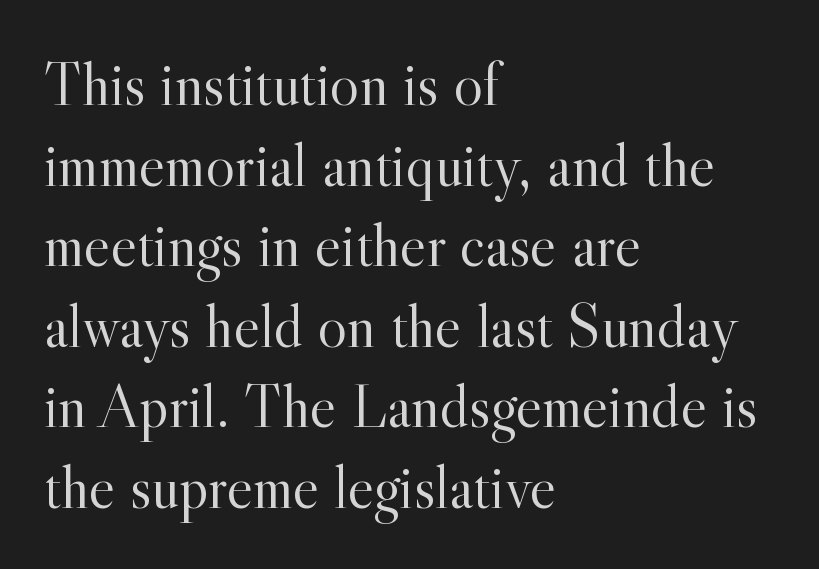
{"serif": "yes", "italic": "no", "bold": "no", "weight": "light", "width": "normal", "x_height": "small", "monospaced": "no", "underline": "no", "align": "left", "line_spacing": "normal", "line_spacing_ratio": 1.3, "letter_spacing": "normal", "letter_spacing_em": 0.0, "glyph_px": 62}
